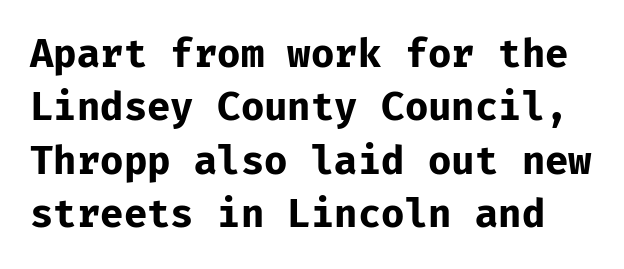
The image shows 39 px bold sans-serif type, upright, monospaced; set normal line spacing (1.37x), normal letter spacing, not underlined; low stroke contrast and a medium x-height.
